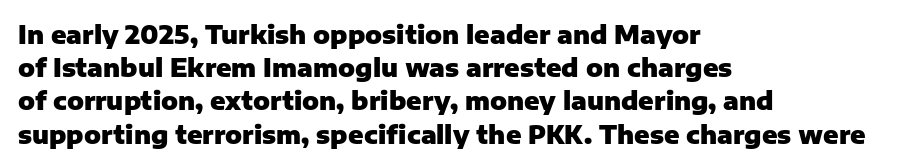
One-word summary of the alignment: left. Compared with an ordinary text face, these strokes are far heavier — a full bold. Interline gaps are of average width in this sample. Letter spacing: default. The baseline area is clear. The letters stand upright; this is a roman face.
